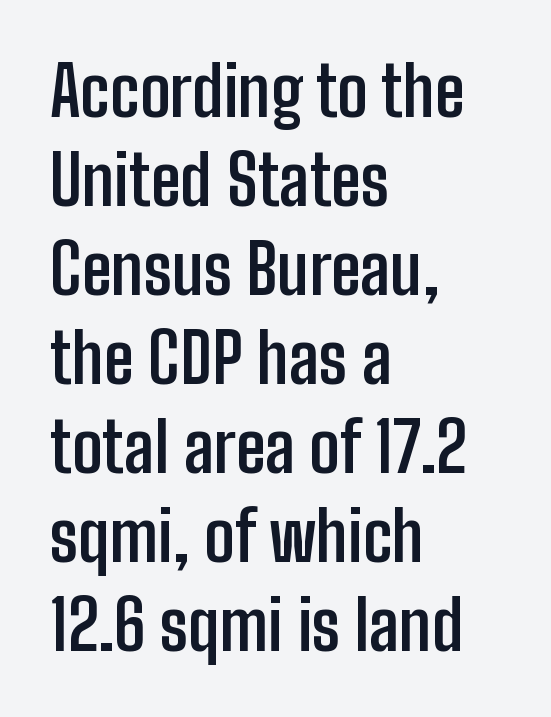
Typeset ragged right — the left edge is the straight one. Note the varied advance widths — an 'i' is clearly narrower than an 'm'. The lettering holds an erect, upright posture throughout. Each word holds together tightly as a unit, with standard inter-letter gaps. Serif or sans? Sans — the stroke terminals are bare. The rendering uses a bold face; every stroke is thick and dark.
